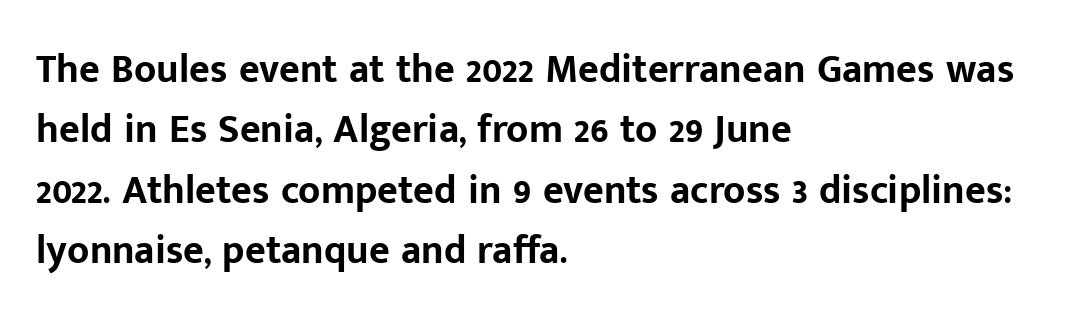
The image shows 40 px bold sans-serif type, upright; set left-aligned, normal line spacing (1.51x), normal letter spacing, not underlined; low stroke contrast and a medium x-height.
